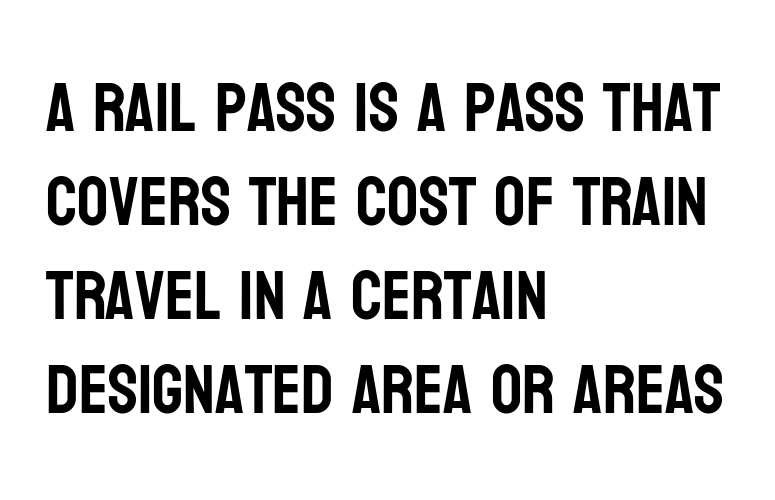
{"serif": "no", "italic": "no", "width": "condensed", "stroke_contrast": "low", "x_height": "large", "monospaced": "no", "underline": "no", "align": "left", "line_spacing": "normal", "line_spacing_ratio": 1.36, "letter_spacing": "normal", "letter_spacing_em": 0.0, "glyph_px": 69}
